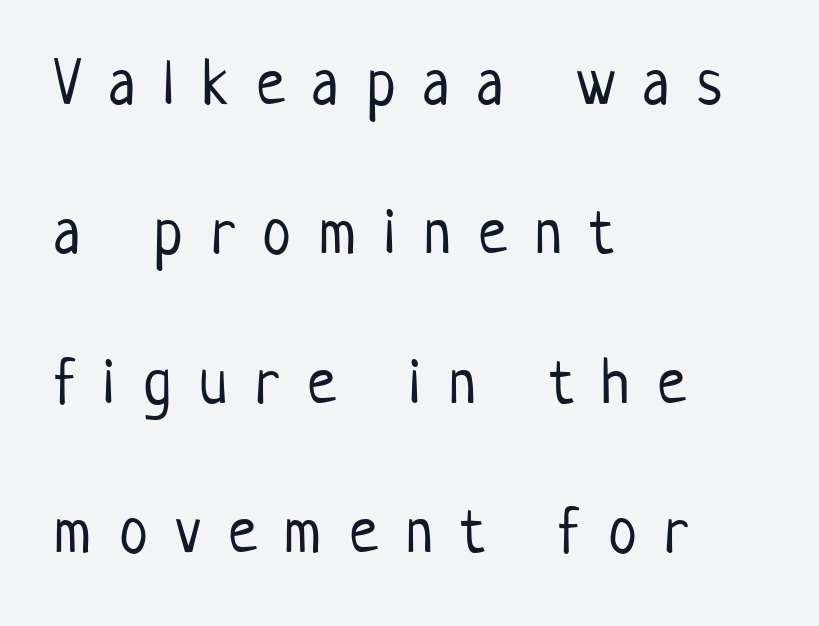
Q: Is the text bold? A: No.
Q: Is the text italic (slanted)? A: No, it is upright.
Q: Is the typeface a serif or a sans-serif typeface? A: Sans-serif.
Q: Is the text underlined? A: No.
Q: How is the paragraph aligned? A: Left-aligned.
Q: Is the spacing between letters normal or unusually wide? A: Unusually wide.
Q: Is the spacing between lines tight, normal or loose? A: Loose.
Q: Width (condensed, normal, or wide)? A: Condensed.
Q: Stroke contrast? A: Low.
Q: x-height? A: Medium.
Q: Monospaced? A: No.
